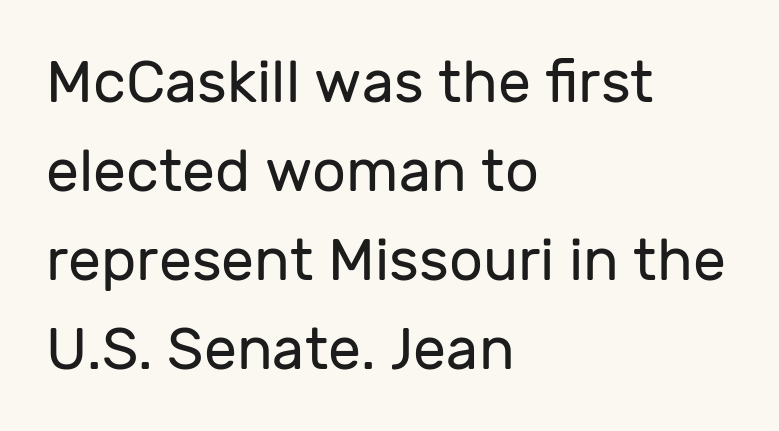
The image shows 59 px regular-weight sans-serif type, upright; set left-aligned, normal line spacing (1.51x), normal letter spacing, not underlined; low stroke contrast and a medium x-height.
